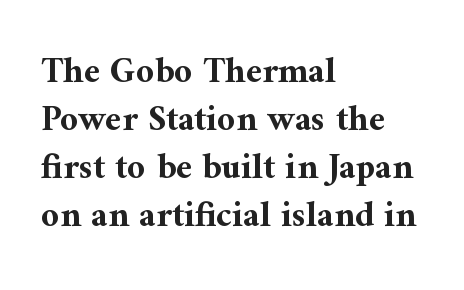
The image shows 36 px bold serif type, upright; set left-aligned, normal line spacing (1.33x), normal letter spacing, not underlined; medium stroke contrast and a medium x-height.
